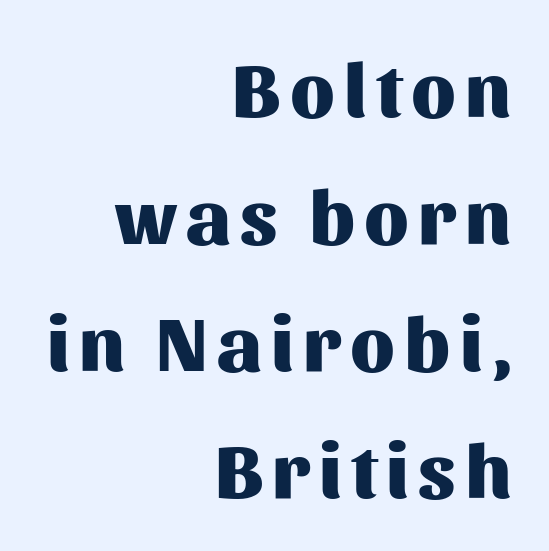
The image shows 77 px heavy sans-serif type, upright; set right-aligned, normal line spacing (1.65x), not underlined; medium stroke contrast and a medium x-height.
